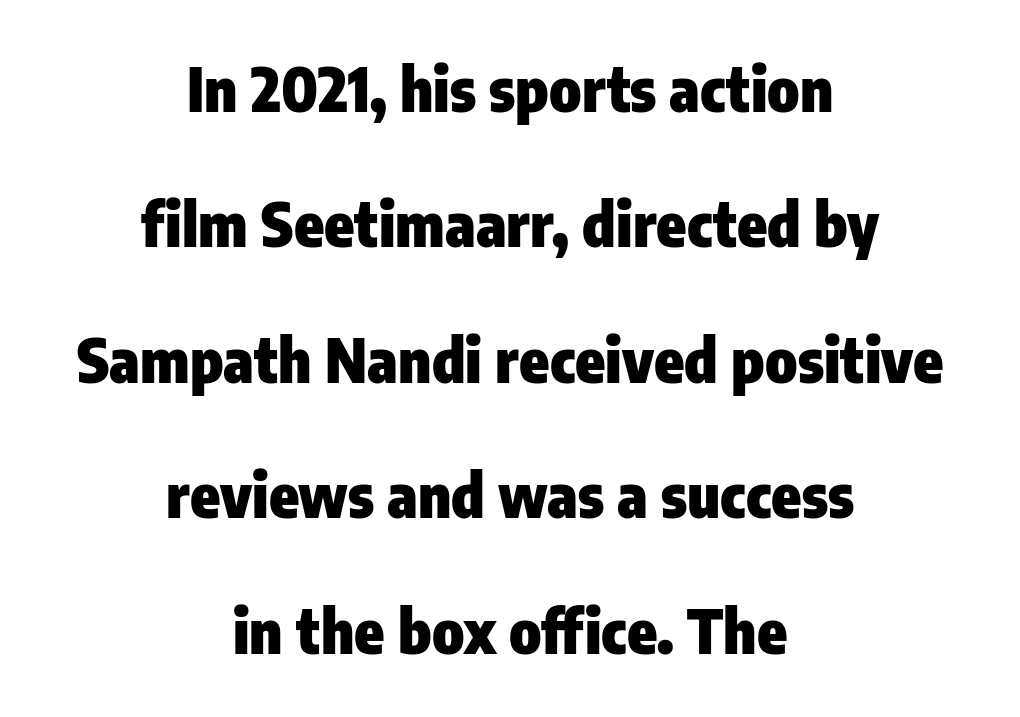
The image shows 61 px heavy, condensed sans-serif type, upright; set centered, loose line spacing (2.22x), normal letter spacing, not underlined; low stroke contrast and a medium x-height.
